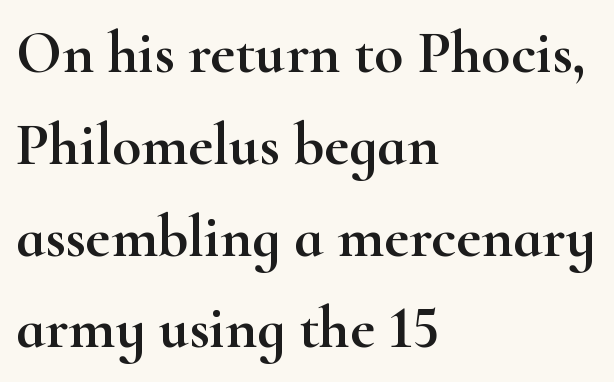
Q: Is the text italic (slanted)? A: No, it is upright.
Q: Is the typeface a serif or a sans-serif typeface? A: Serif.
Q: Is the text underlined? A: No.
Q: How is the paragraph aligned? A: Left-aligned.
Q: Is the spacing between letters normal or unusually wide? A: Normal.
Q: Is the spacing between lines tight, normal or loose? A: Normal.
Q: Width (condensed, normal, or wide)? A: Wide.
Q: Stroke contrast? A: High.
Q: x-height? A: Small.
Q: Monospaced? A: No.
